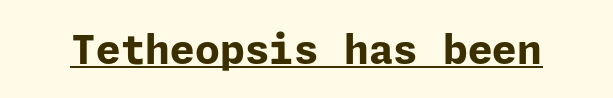
Q: Is the text bold? A: Yes.
Q: Is the text italic (slanted)? A: No, it is upright.
Q: Is the typeface a serif or a sans-serif typeface? A: Sans-serif.
Q: Is the text underlined? A: Yes.
Q: Is the spacing between letters normal or unusually wide? A: Normal.
Q: Width (condensed, normal, or wide)? A: Normal.
Q: Stroke contrast? A: Low.
Q: x-height? A: Medium.
